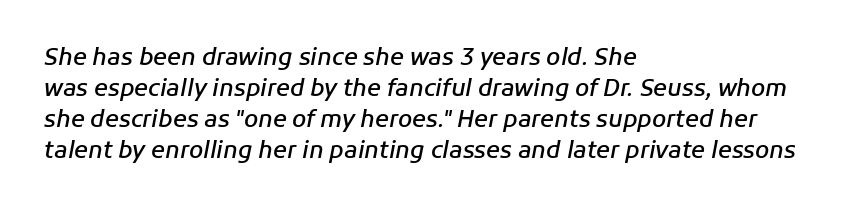
{"italic": "yes", "lean": "right", "slant_degrees": 11, "bold": "semi", "underline": "no", "align": "left", "line_spacing": "normal", "line_spacing_ratio": 1.35, "letter_spacing": "normal", "letter_spacing_em": 0.0, "glyph_px": 23}
